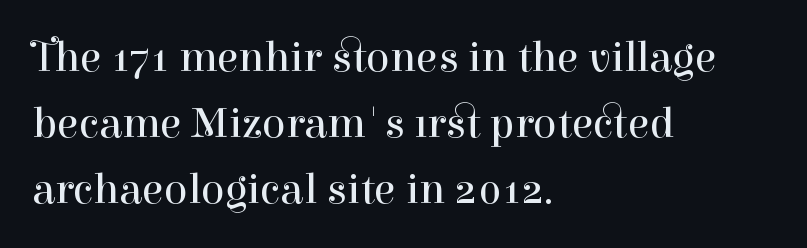
The image shows 44 px regular-weight serif type, upright; set left-aligned, normal line spacing (1.5x), normal letter spacing, not underlined; high stroke contrast and a medium x-height.
